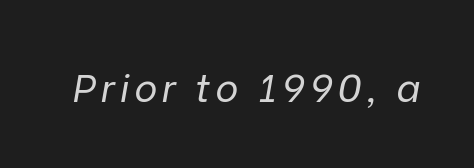
Q: Is the text bold? A: No.
Q: Is the text italic (slanted)? A: Yes, it leans right by about 9 degrees.
Q: Is the text underlined? A: No.
Q: Width (condensed, normal, or wide)? A: Normal.
Q: Stroke contrast? A: Low.
Q: x-height? A: Medium.
Q: Monospaced? A: No.
